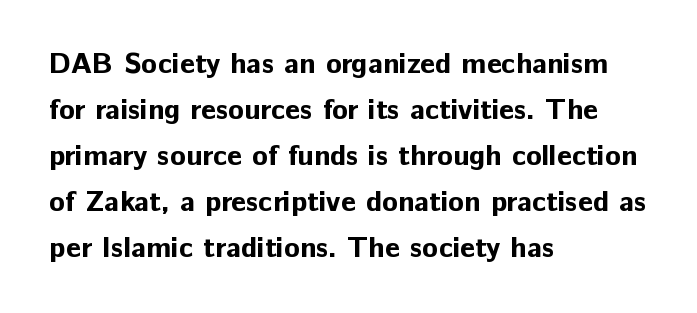
Q: Is the text bold? A: Yes.
Q: Is the text italic (slanted)? A: No, it is upright.
Q: Is the typeface a serif or a sans-serif typeface? A: Sans-serif.
Q: Is the text underlined? A: No.
Q: How is the paragraph aligned? A: Left-aligned.
Q: Is the spacing between letters normal or unusually wide? A: Normal.
Q: Is the spacing between lines tight, normal or loose? A: Normal.
Q: Width (condensed, normal, or wide)? A: Normal.
Q: Stroke contrast? A: Low.
Q: x-height? A: Medium.
Q: Monospaced? A: No.
